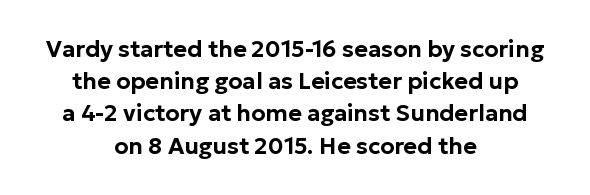
The image shows 23 px text type, upright; set centered, normal line spacing (1.4x), normal letter spacing, not underlined.
